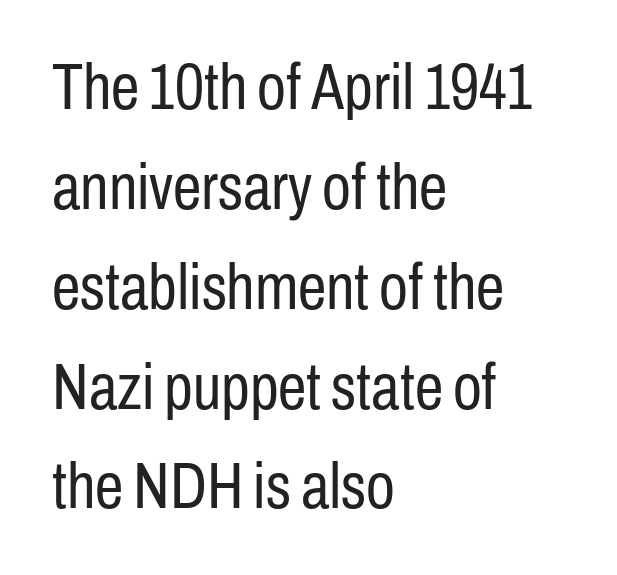
The image shows 64 px regular-weight, condensed sans-serif type, upright; set left-aligned, normal line spacing (1.56x), normal letter spacing, not underlined; low stroke contrast and a medium x-height.
